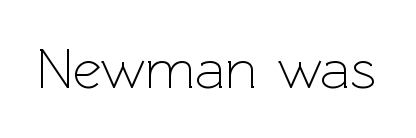
{"serif": "no", "italic": "no", "bold": "no", "weight": "light", "width": "normal", "x_height": "medium", "monospaced": "no", "underline": "no", "letter_spacing": "normal", "letter_spacing_em": 0.0, "glyph_px": 56}
